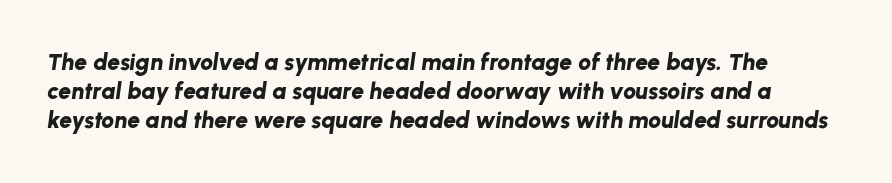
Q: Is the text bold? A: Yes.
Q: Is the text italic (slanted)? A: Yes, it leans right by about 8 degrees.
Q: Is the text underlined? A: No.
Q: Is the spacing between letters normal or unusually wide? A: Normal.
Q: Is the spacing between lines tight, normal or loose? A: Normal.
